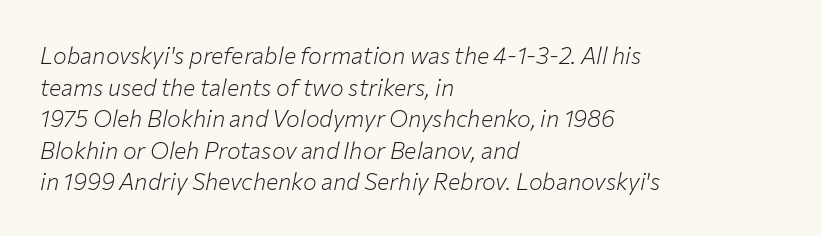
Q: Is the text bold? A: No.
Q: Is the text italic (slanted)? A: Yes, it leans right by about 12 degrees.
Q: Is the text underlined? A: No.
Q: How is the paragraph aligned? A: Left-aligned.
Q: Is the spacing between letters normal or unusually wide? A: Normal.
Q: Is the spacing between lines tight, normal or loose? A: Normal.
